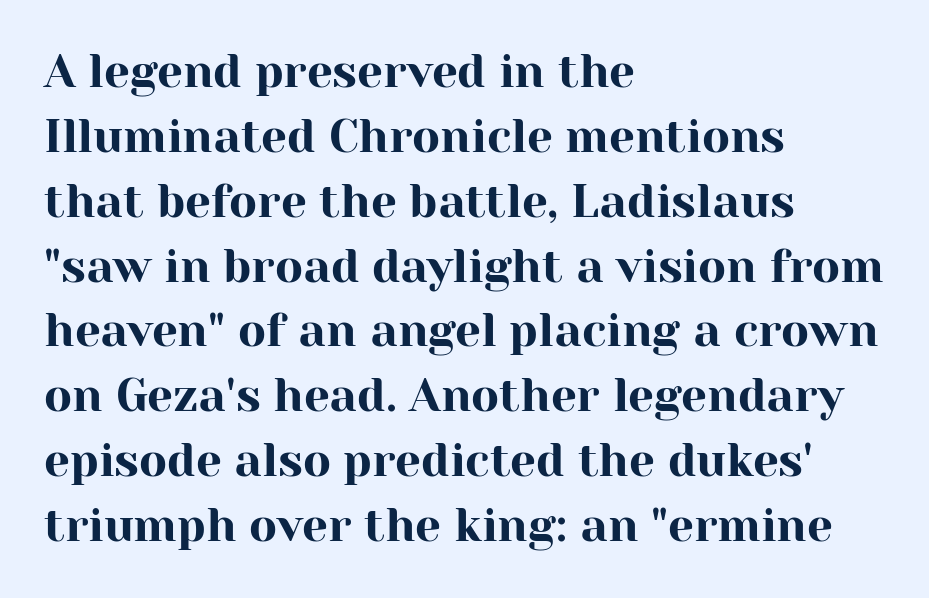
The image shows 46 px serif type, upright; set left-aligned, normal line spacing (1.41x), normal letter spacing, not underlined; high stroke contrast and a medium x-height.
